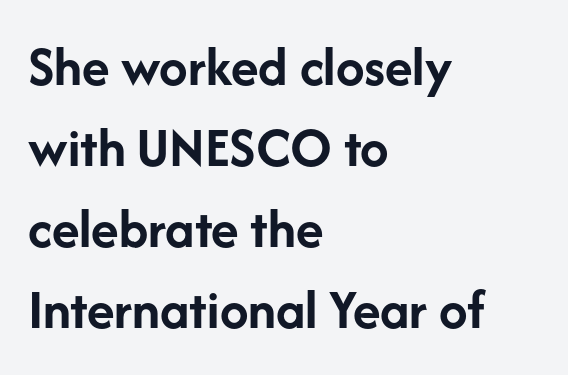
{"serif": "no", "italic": "no", "bold": "yes", "weight": "semibold", "width": "normal", "stroke_contrast": "low", "x_height": "medium", "monospaced": "no", "underline": "no", "align": "left", "line_spacing": "normal", "line_spacing_ratio": 1.42, "letter_spacing": "normal", "letter_spacing_em": 0.0, "glyph_px": 57}
